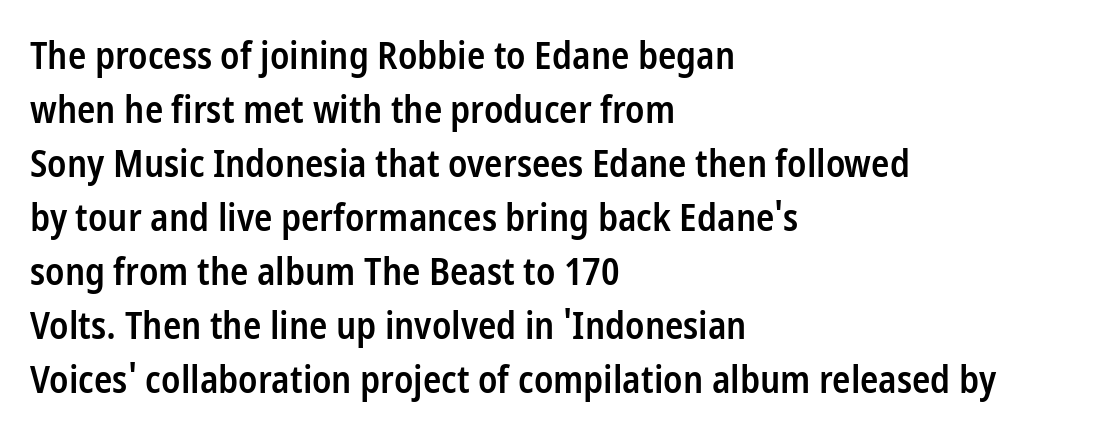
The image shows 38 px semibold, condensed sans-serif type, upright; set left-aligned, normal line spacing (1.42x), normal letter spacing, not underlined; low stroke contrast and a medium x-height.
